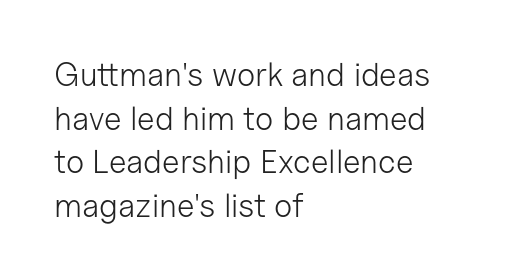
Q: Is the text bold? A: No.
Q: Is the text italic (slanted)? A: No, it is upright.
Q: Is the typeface a serif or a sans-serif typeface? A: Sans-serif.
Q: Is the text underlined? A: No.
Q: How is the paragraph aligned? A: Left-aligned.
Q: Is the spacing between letters normal or unusually wide? A: Normal.
Q: Is the spacing between lines tight, normal or loose? A: Normal.
Q: Width (condensed, normal, or wide)? A: Normal.
Q: Stroke contrast? A: Low.
Q: x-height? A: Medium.
Q: Monospaced? A: No.
